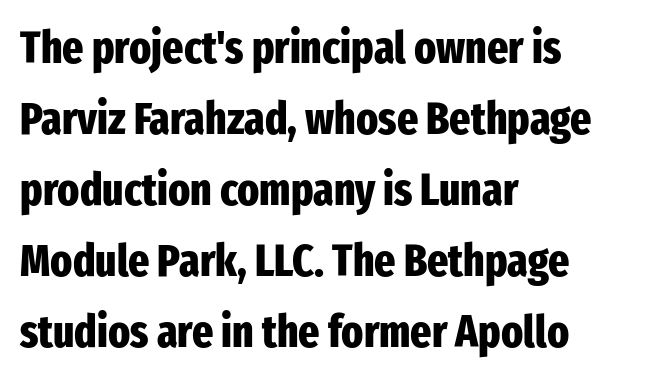
{"serif": "no", "italic": "no", "bold": "yes", "weight": "heavy", "width": "condensed", "stroke_contrast": "low", "x_height": "medium", "monospaced": "no", "underline": "no", "align": "left", "line_spacing": "normal", "line_spacing_ratio": 1.58, "letter_spacing": "normal", "letter_spacing_em": 0.0, "glyph_px": 45}
